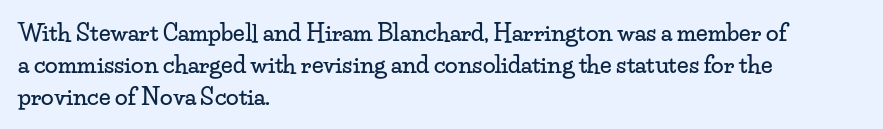
Q: Is the text italic (slanted)? A: No, it is upright.
Q: Is the text underlined? A: No.
Q: How is the paragraph aligned? A: Left-aligned.
Q: Is the spacing between letters normal or unusually wide? A: Normal.
Q: Is the spacing between lines tight, normal or loose? A: Normal.
